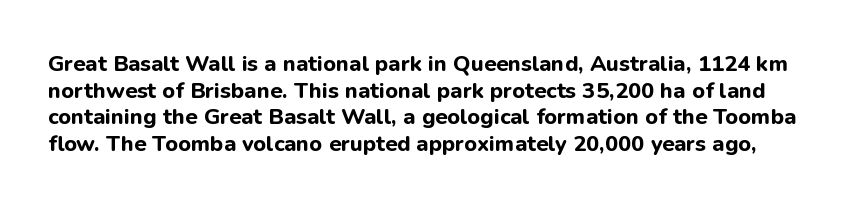
The image shows 22 px bold type, upright; set line spacing 1.21x, normal letter spacing, not underlined.
